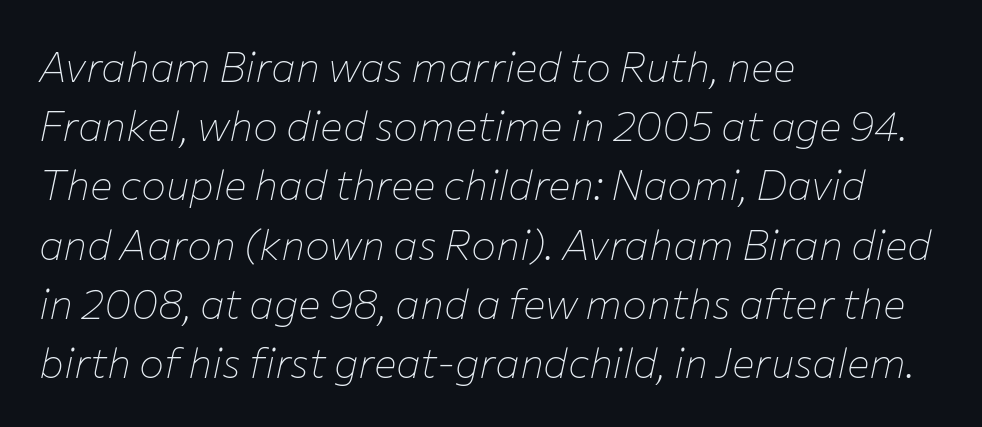
{"italic": "yes", "lean": "right", "slant_degrees": 12, "bold": "no", "weight": "thin", "width": "normal", "stroke_contrast": "low", "x_height": "medium", "monospaced": "no", "underline": "no", "align": "left", "line_spacing": "normal", "line_spacing_ratio": 1.41, "letter_spacing": "normal", "letter_spacing_em": 0.0, "glyph_px": 42}
